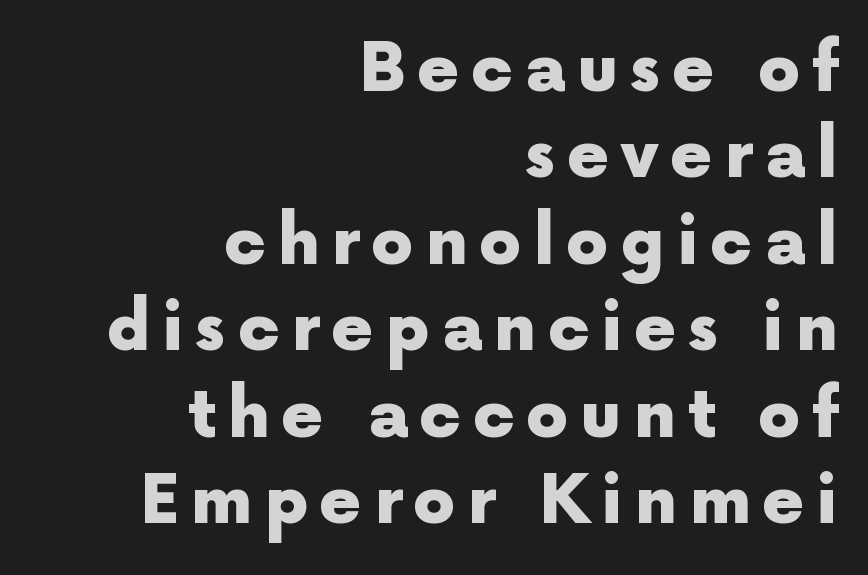
Q: Is the text bold? A: Yes.
Q: Is the text italic (slanted)? A: No, it is upright.
Q: Is the typeface a serif or a sans-serif typeface? A: Sans-serif.
Q: Is the text underlined? A: No.
Q: How is the paragraph aligned? A: Right-aligned.
Q: Is the spacing between lines tight, normal or loose? A: Normal.
Q: Width (condensed, normal, or wide)? A: Normal.
Q: x-height? A: Medium.
Q: Monospaced? A: No.
